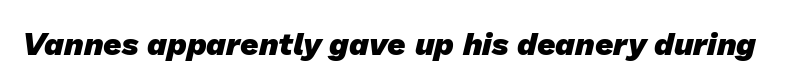
Decoration check: the copy has no underline. Note the varied advance widths — an 'i' is clearly narrower than an 'm'. Does the type have serifs? No, each stem ends abruptly. Observe the ordinary spacing: letters are neighbours, not strangers.
